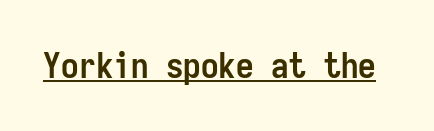
Q: Is the text bold? A: Yes.
Q: Is the text italic (slanted)? A: No, it is upright.
Q: Is the typeface a serif or a sans-serif typeface? A: Sans-serif.
Q: Is the text underlined? A: Yes.
Q: Is the spacing between letters normal or unusually wide? A: Normal.
Q: Width (condensed, normal, or wide)? A: Condensed.
Q: Stroke contrast? A: Low.
Q: x-height? A: Medium.
Q: Monospaced? A: Yes.
